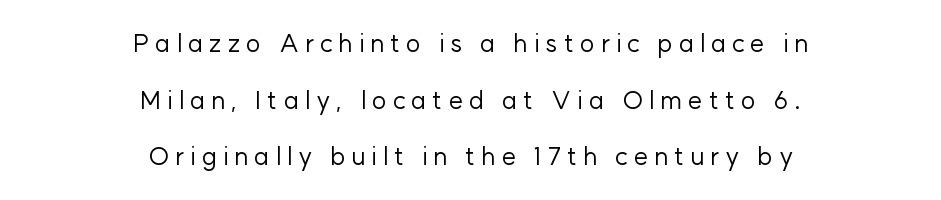
The image shows 25 px text type, upright; set centered, loose line spacing (2.27x), unusually wide letter spacing (+0.24 em), not underlined.
